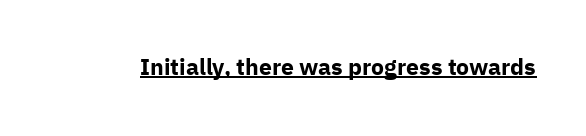
Q: Is the text bold? A: Yes.
Q: Is the text italic (slanted)? A: No, it is upright.
Q: Is the text underlined? A: Yes.
Q: Is the spacing between letters normal or unusually wide? A: Normal.
